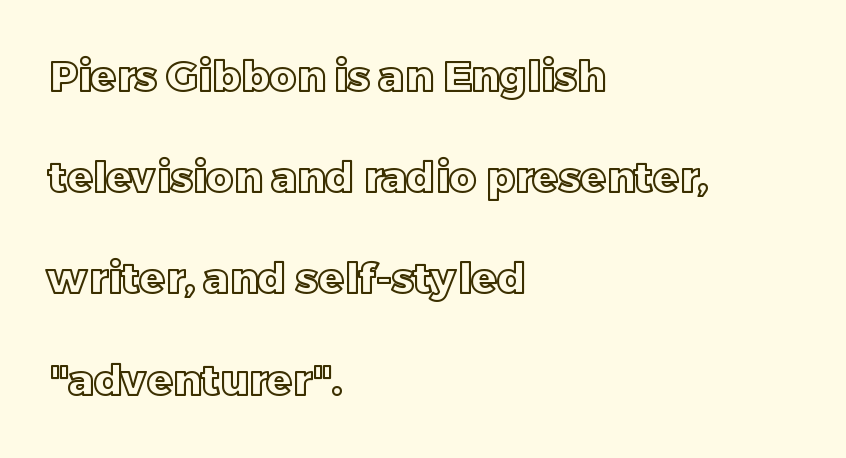
{"italic": "no", "width": "normal", "x_height": "large", "monospaced": "no", "underline": "no", "align": "left", "line_spacing": "loose", "line_spacing_ratio": 2.41, "letter_spacing": "normal", "letter_spacing_em": 0.0, "glyph_px": 42}
